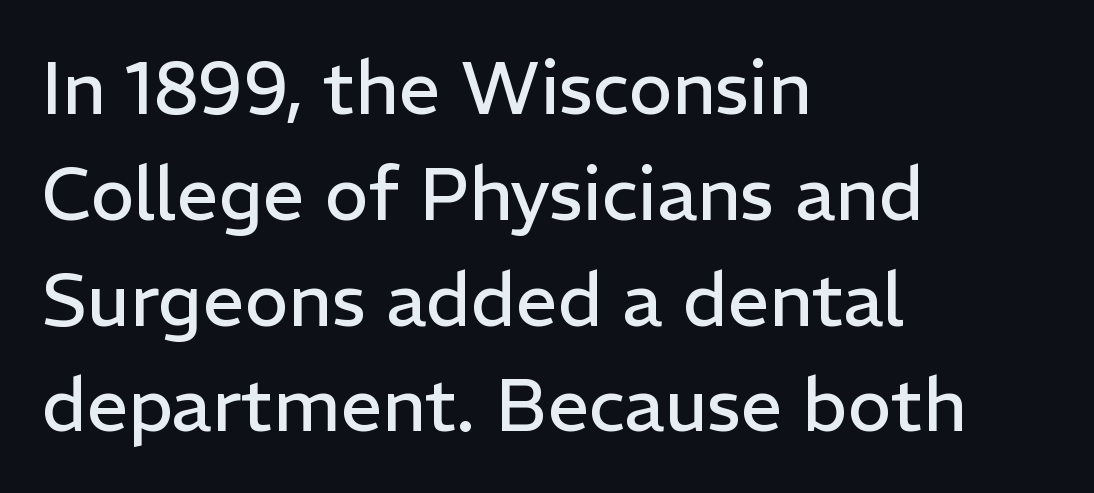
The image shows 74 px regular-weight sans-serif type, upright; set left-aligned, normal line spacing (1.43x), normal letter spacing, not underlined; low stroke contrast and a medium x-height.
